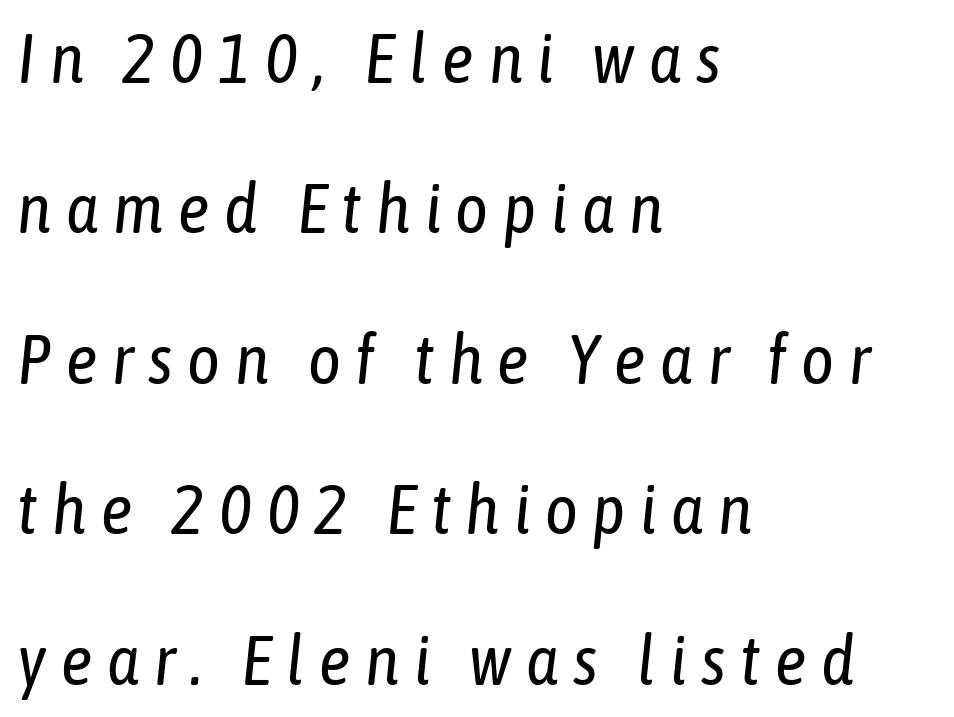
The image shows 70 px regular-weight, condensed type, italic (leaning right); set left-aligned, loose line spacing (2.15x), unusually wide letter spacing (+0.21 em), not underlined; low stroke contrast and a medium x-height.
